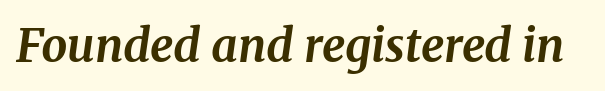
Q: Is the text bold? A: Yes.
Q: Is the text italic (slanted)? A: Yes, it leans right by about 8 degrees.
Q: Is the typeface a serif or a sans-serif typeface? A: Serif.
Q: Is the text underlined? A: No.
Q: Is the spacing between letters normal or unusually wide? A: Normal.
Q: Width (condensed, normal, or wide)? A: Normal.
Q: Stroke contrast? A: Medium.
Q: x-height? A: Medium.
Q: Monospaced? A: No.
